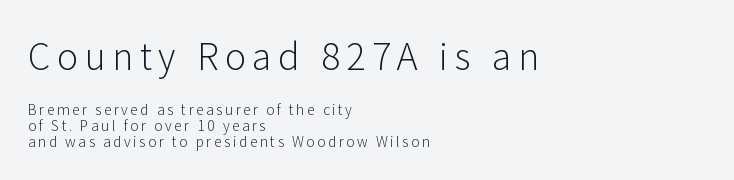
The image shows 36 px light sans-serif type, upright; set left-aligned, tight line spacing (1.14x), not underlined; the first (top) block is 2.57x larger; low stroke contrast and a medium x-height.
